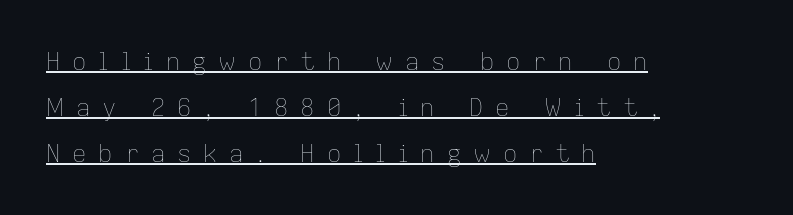
The image shows 24 px text type, upright; set left-aligned, loose line spacing (1.91x), unusually wide letter spacing (+0.49 em), underlined.
